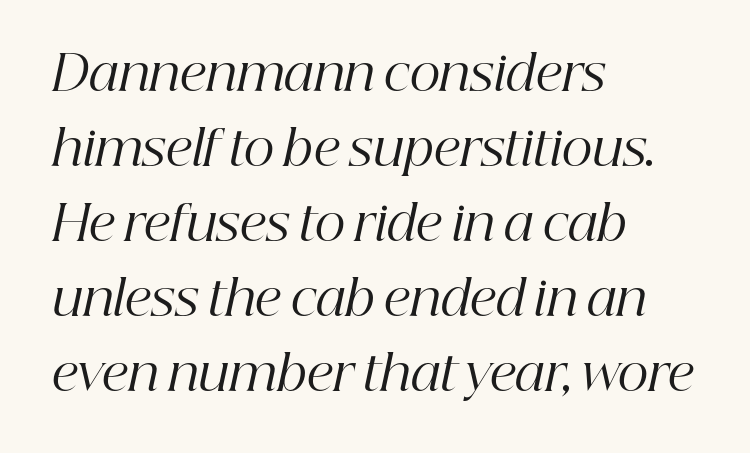
Q: Is the text bold? A: No.
Q: Is the text italic (slanted)? A: Yes, it leans right by about 12 degrees.
Q: Is the typeface a serif or a sans-serif typeface? A: Serif.
Q: Is the text underlined? A: No.
Q: How is the paragraph aligned? A: Left-aligned.
Q: Is the spacing between letters normal or unusually wide? A: Normal.
Q: Is the spacing between lines tight, normal or loose? A: Normal.
Q: Width (condensed, normal, or wide)? A: Normal.
Q: Stroke contrast? A: High.
Q: x-height? A: Medium.
Q: Monospaced? A: No.
